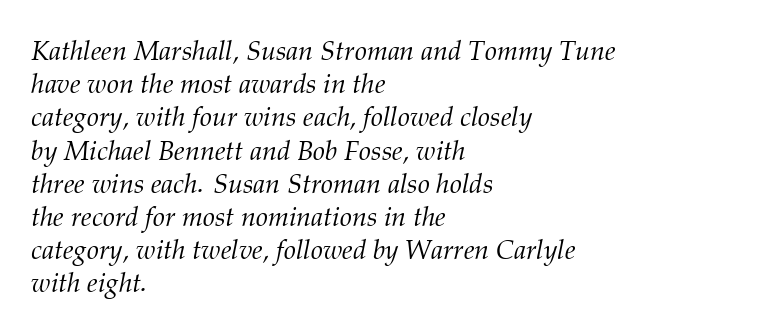
The specimen reads as italic at a glance. How are the letters spaced? Ordinarily, with no added tracking. Compared with a centered layout, this one pins lines to the left instead. Stem width sits at or under what a default text font uses. The words here are not underlined.
